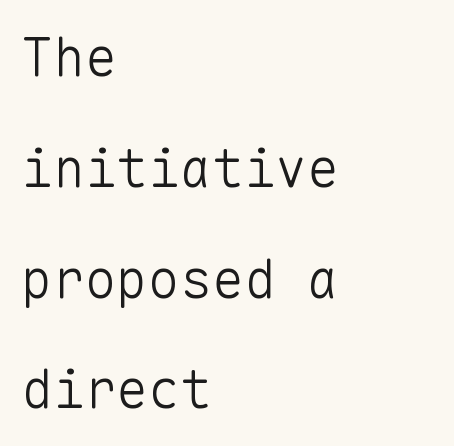
You could count columns in this text — the font is strictly monospaced. The space directly below the letters is spotless. The typeface chosen for these lines omits serifs. Left-aligned paragraph, ragged on the right.
